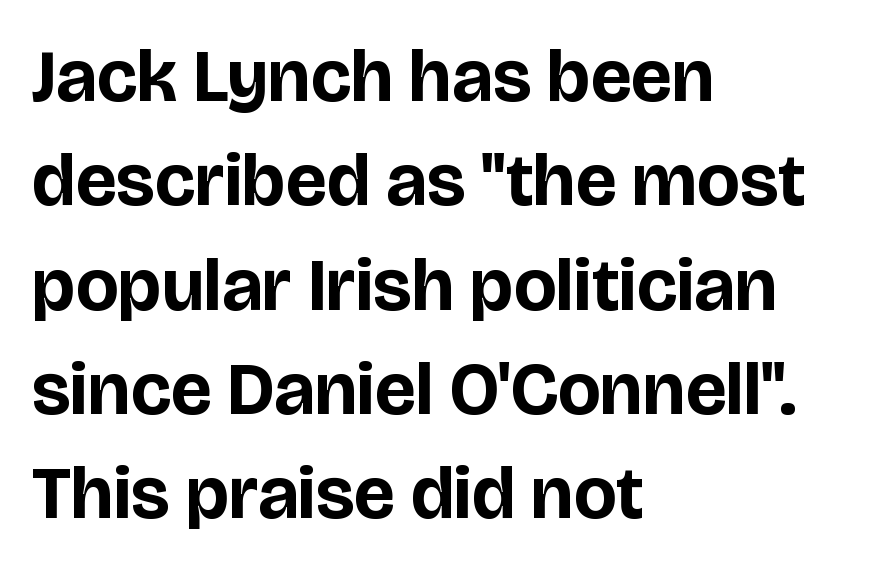
{"serif": "no", "italic": "no", "bold": "yes", "weight": "bold", "width": "normal", "stroke_contrast": "low", "x_height": "large", "monospaced": "no", "underline": "no", "align": "left", "line_spacing": "normal", "line_spacing_ratio": 1.41, "letter_spacing": "normal", "letter_spacing_em": 0.0, "glyph_px": 74}
